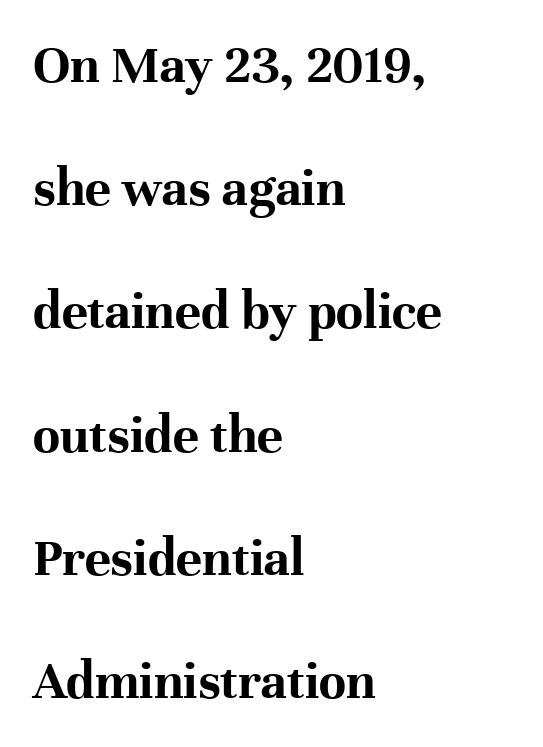
The type is set solid horizontally, with unmodified tracking. Only glyphs here, with clear space below each row. The strokes are fattened all the way to bold. The space between consecutive lines is lavish. Unlike a clean sans, this face finishes its strokes with serifs. Varying glyph widths throughout — classic text-font behaviour.
